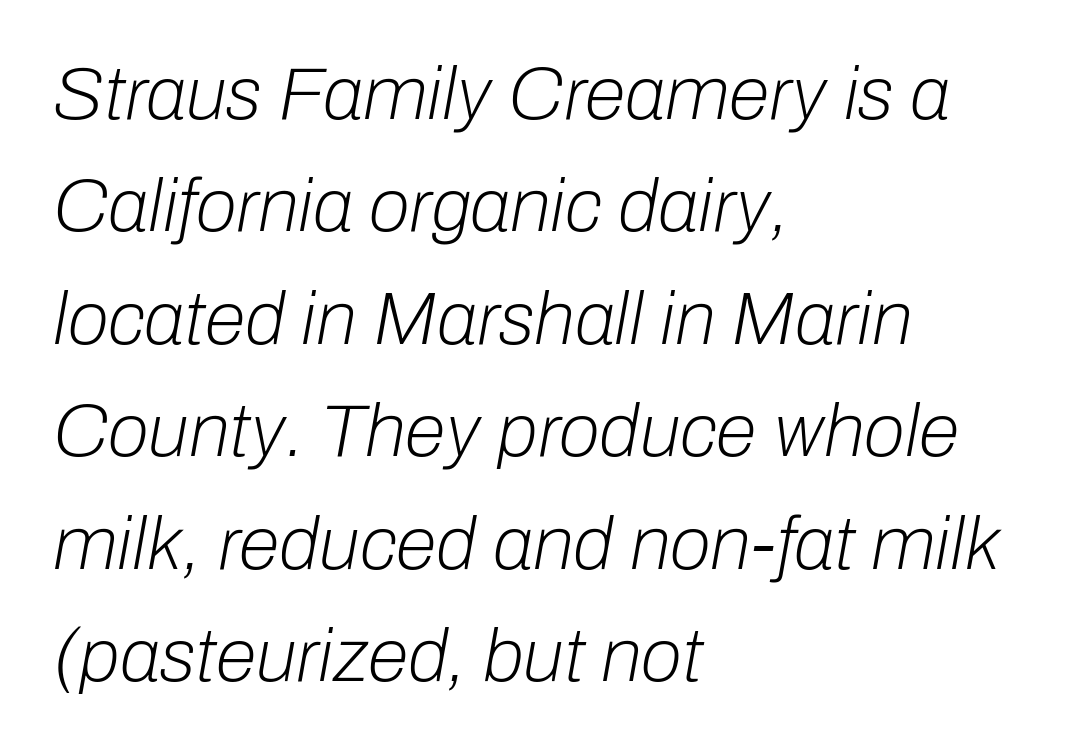
The rendering uses natural spacing where letterforms have individual widths. Notice how the stems are inclined rather than vertical — that's the hallmark of italics. Leading matches the norm, producing a regular column. The string is rendered with underlining switched off.
